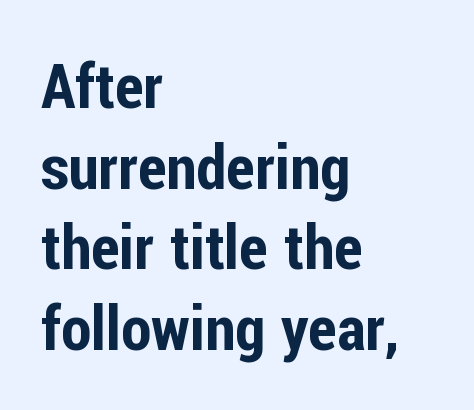
The type sits square on the baseline with zero lean. Each letter's strokes conclude bluntly, with no projecting serifs. Default kerning and tracking; the words read as compact shapes. The leading is moderate, giving the passage an even texture.
